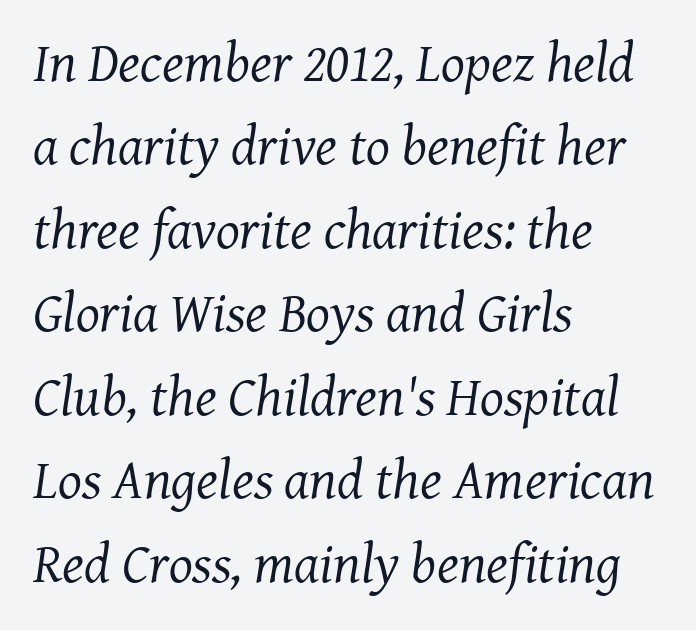
The specimen reads as italic at a glance. The glyphs are unaccompanied by any horizontal stroke below them. In CSS terms this would be text-align: left. Character widths vary here, with narrow letters taking less room than wide ones. Short note: letters normally spaced.
